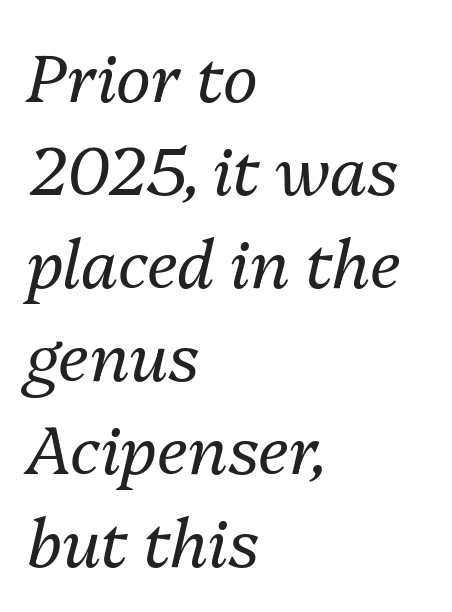
{"italic": "yes", "lean": "right", "slant_degrees": 13, "bold": "no", "weight": "regular", "width": "normal", "stroke_contrast": "medium", "x_height": "medium", "monospaced": "no", "underline": "no", "align": "left", "line_spacing": "normal", "line_spacing_ratio": 1.41, "letter_spacing": "normal", "letter_spacing_em": 0.0, "glyph_px": 66}
